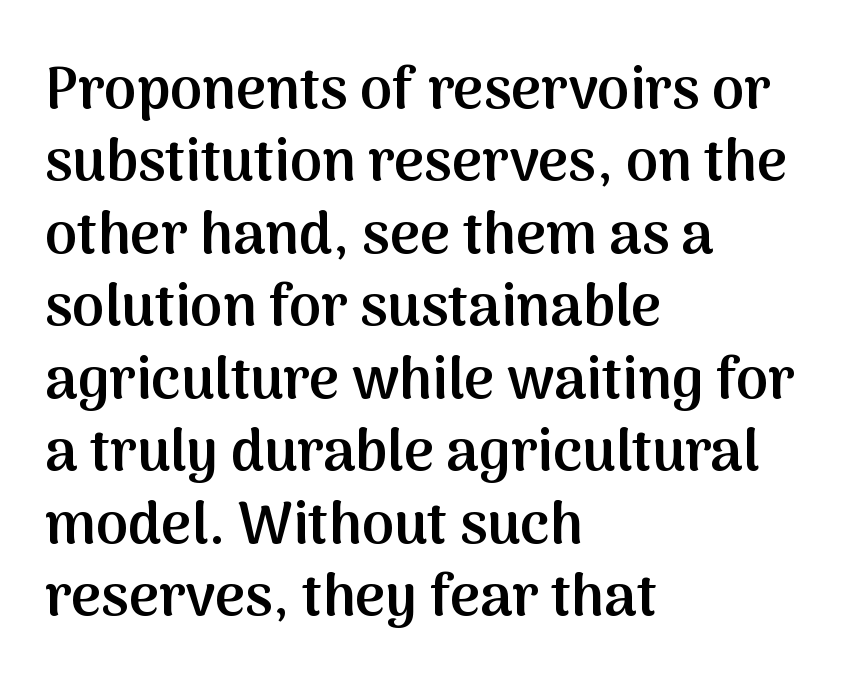
Look at the tracking — it's just the regular setting, nothing added. A typesetter would call this proportional, since set widths differ per character. The space directly below the letters is spotless. The rendering shows plain stroke endings on the letterforms — a sans-serif design. One-word summary of the alignment: left.
